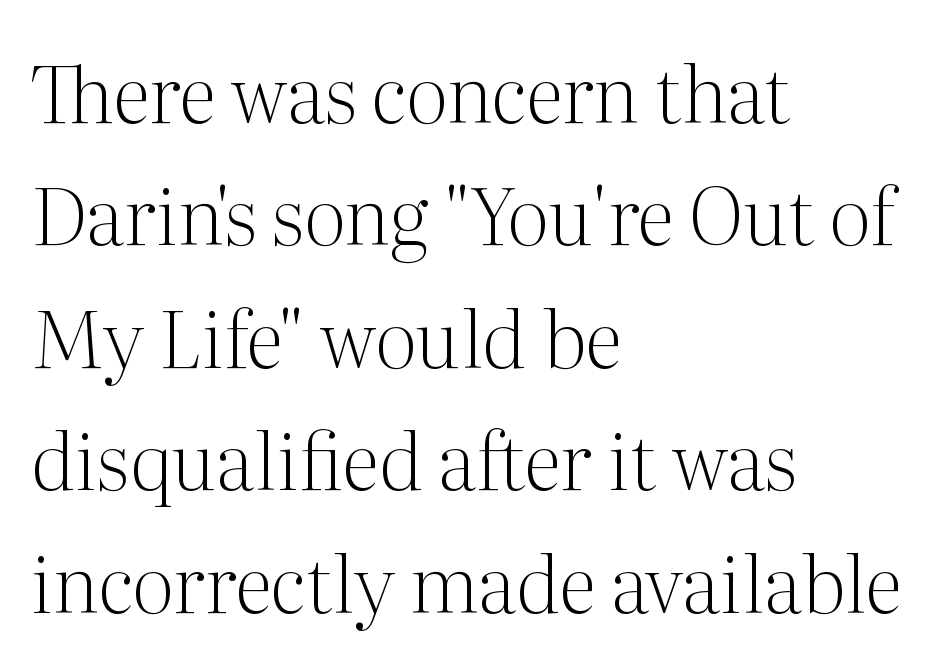
The image shows 78 px light serif type, upright; set left-aligned, normal line spacing (1.57x), normal letter spacing, not underlined; medium stroke contrast and a medium x-height.
